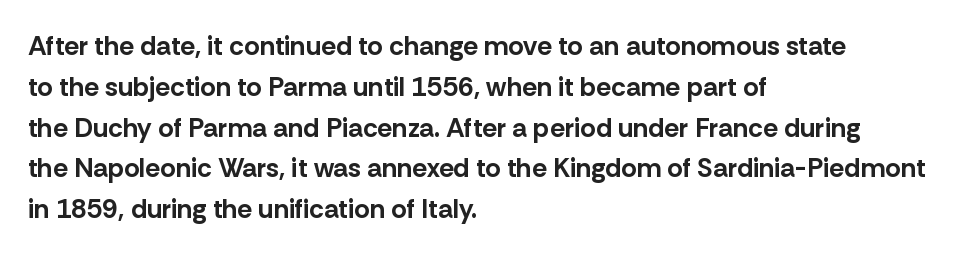
This is the regular roman posture of the typeface. Regarding leading, the lines here are spaced in the standard way. Heft: maximum for text — a bold. The specimen omits any rule beneath the text block's lines.
